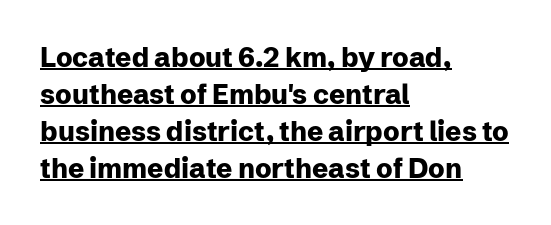
The specimen includes a rule beneath the text block's lines. Nobody touched the tracking dial on this one. The text block is weighted toward the left margin, trailing off unevenly rightward. The face used here has the dense, thick strokes of a bold.
